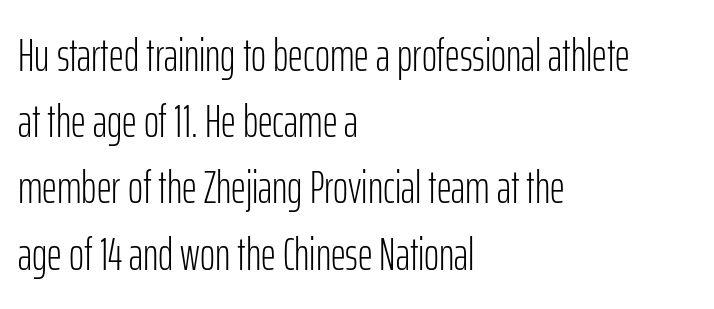
The image shows 46 px light, condensed sans-serif type, upright; set left-aligned, normal line spacing (1.44x), normal letter spacing, not underlined; low stroke contrast and a medium x-height.
